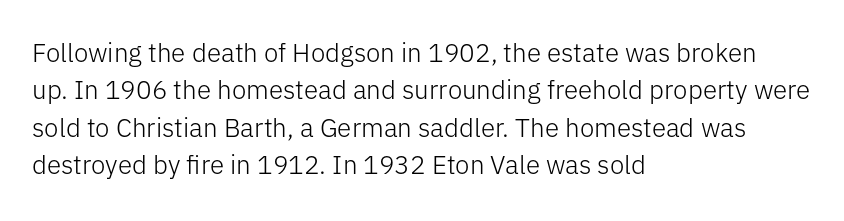
{"italic": "no", "bold": "no", "underline": "no", "align": "left", "line_spacing": "normal", "line_spacing_ratio": 1.44, "letter_spacing": "normal", "letter_spacing_em": 0.0, "glyph_px": 26}
